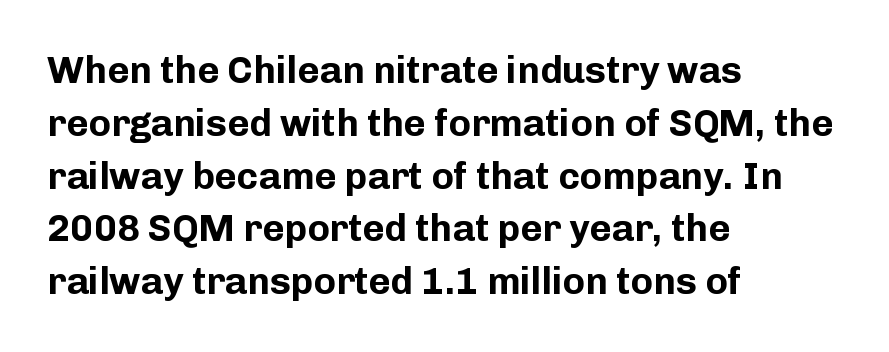
Q: Is the text bold? A: Yes.
Q: Is the text italic (slanted)? A: No, it is upright.
Q: Is the typeface a serif or a sans-serif typeface? A: Sans-serif.
Q: Is the text underlined? A: No.
Q: How is the paragraph aligned? A: Left-aligned.
Q: Is the spacing between letters normal or unusually wide? A: Normal.
Q: Is the spacing between lines tight, normal or loose? A: Normal.
Q: Width (condensed, normal, or wide)? A: Normal.
Q: Stroke contrast? A: Low.
Q: x-height? A: Medium.
Q: Monospaced? A: No.
